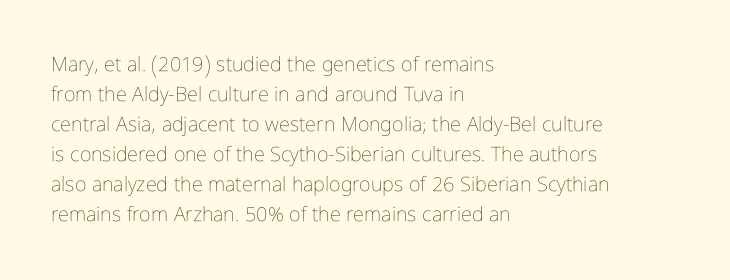
The image shows 20 px text type, upright; set left-aligned, normal line spacing (1.5x), normal letter spacing, not underlined.
